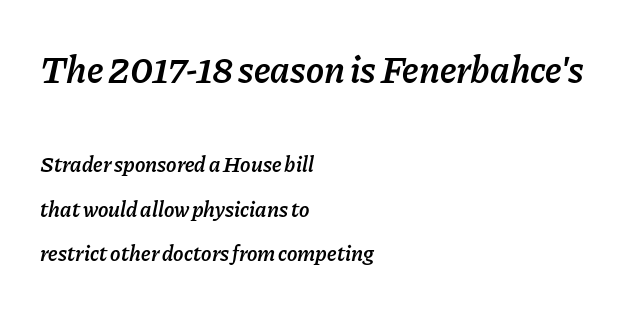
Summary of weight: moderately heavy, a semibold. The specimen reads as italic at a glance. The composition opens big and finishes small. The compositor pushed each line to the left boundary. Whoever set this chose breathing room over compactness in the vertical rhythm.
